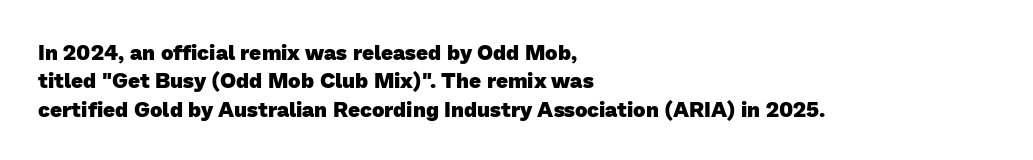
Q: Is the text bold? A: Yes.
Q: Is the text underlined? A: No.
Q: How is the paragraph aligned? A: Left-aligned.
Q: Is the spacing between letters normal or unusually wide? A: Normal.
Q: Is the spacing between lines tight, normal or loose? A: Normal.
